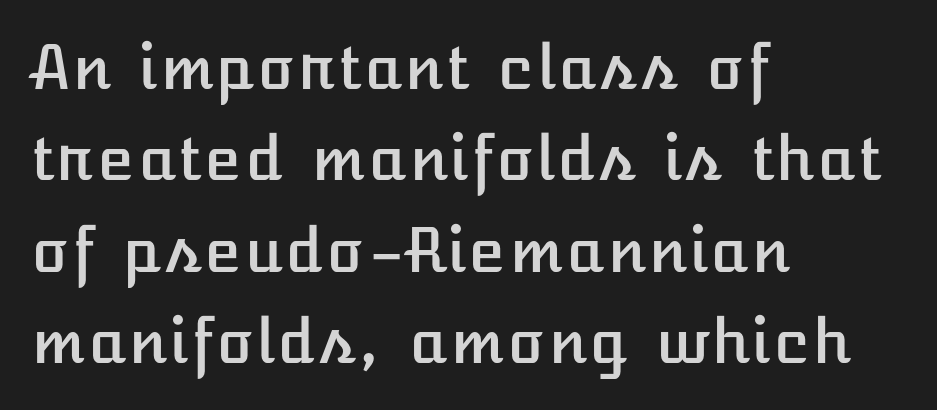
No italicization has been applied; the sample stays upright. Inter-character spacing is left at the font's built-in metrics. The rag falls on the right side of this text block. Interline gaps are of average width in this sample.
